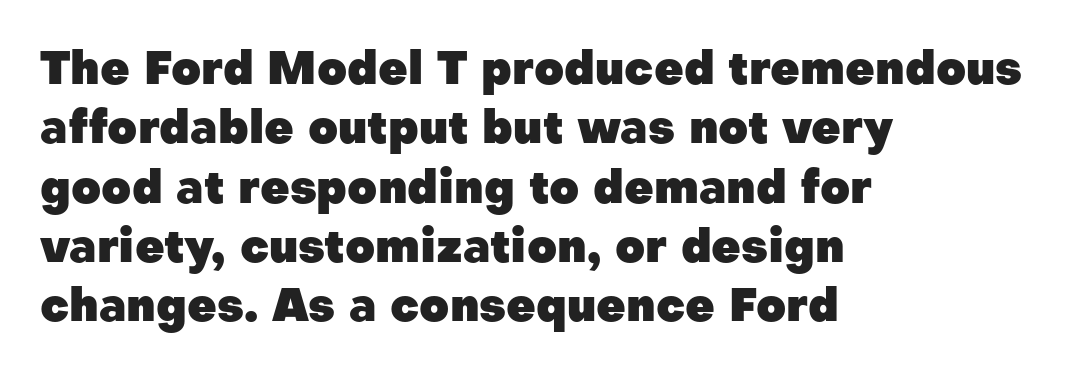
{"serif": "no", "italic": "no", "bold": "yes", "weight": "heavy", "width": "normal", "stroke_contrast": "low", "x_height": "medium", "monospaced": "no", "underline": "no", "align": "left", "line_spacing": "normal", "line_spacing_ratio": 1.29, "letter_spacing": "normal", "letter_spacing_em": 0.0, "glyph_px": 46}
